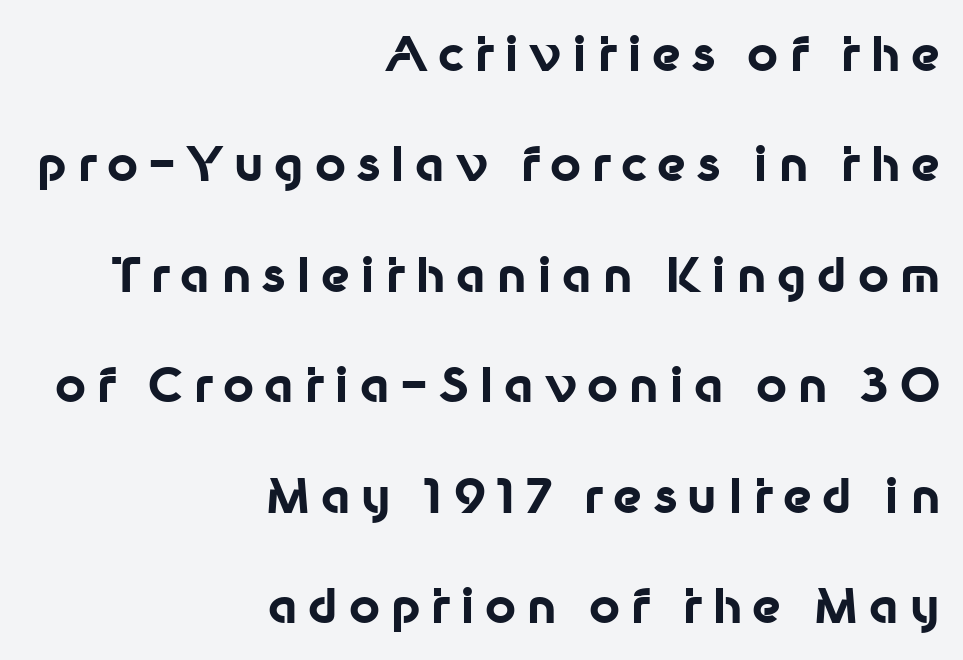
Q: Is the text bold? A: Yes.
Q: Is the text italic (slanted)? A: No, it is upright.
Q: Is the typeface a serif or a sans-serif typeface? A: Sans-serif.
Q: Is the text underlined? A: No.
Q: How is the paragraph aligned? A: Right-aligned.
Q: Is the spacing between letters normal or unusually wide? A: Unusually wide.
Q: Is the spacing between lines tight, normal or loose? A: Loose.
Q: Width (condensed, normal, or wide)? A: Normal.
Q: Stroke contrast? A: Low.
Q: x-height? A: Medium.
Q: Monospaced? A: No.
